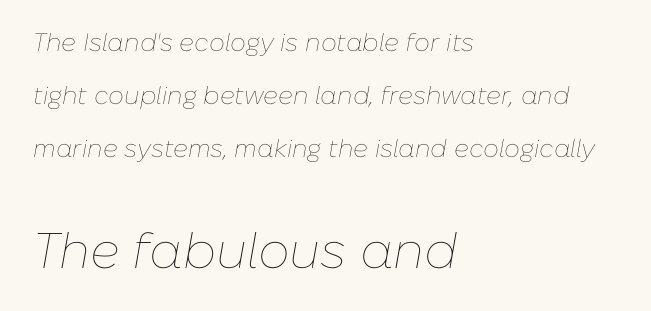
No extra tracking has been applied to these lines. Tall strokes in this sample are angled rather than plumb. The space beneath each line is pristine and unruled. Stroke thickness stays within the range of a standard reading face or lighter. The composition opens small and finishes big. You could fit nearly another row in the gap between these rows.
